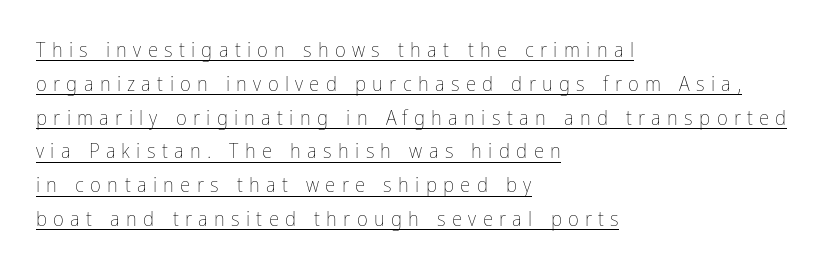
{"italic": "no", "bold": "no", "underline": "yes", "align": "left", "line_spacing": "normal", "line_spacing_ratio": 1.61, "letter_spacing": "wide", "letter_spacing_em": 0.3, "glyph_px": 21}
